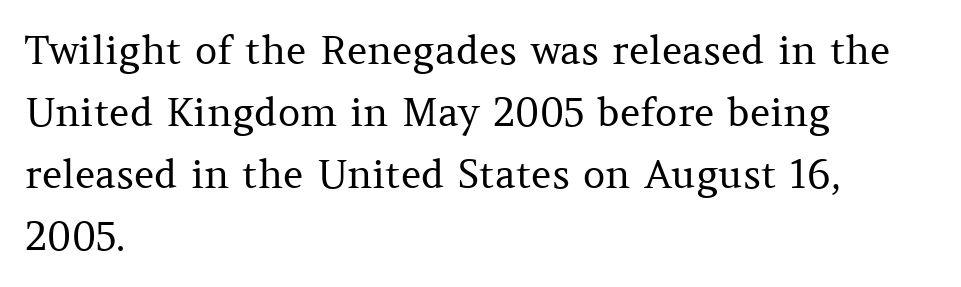
The image shows 39 px regular-weight serif type, upright; set left-aligned, normal line spacing (1.59x), normal letter spacing, not underlined; medium stroke contrast and a medium x-height.
